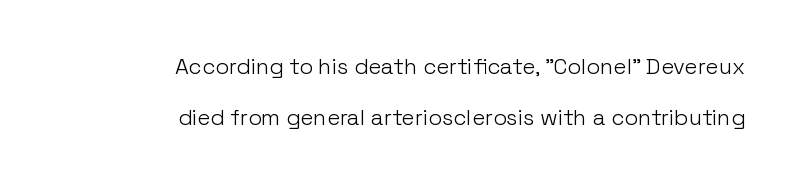
{"italic": "no", "bold": "no", "underline": "no", "align": "right", "line_spacing": "loose", "line_spacing_ratio": 2.3, "letter_spacing": "normal", "letter_spacing_em": 0.0, "glyph_px": 22}
